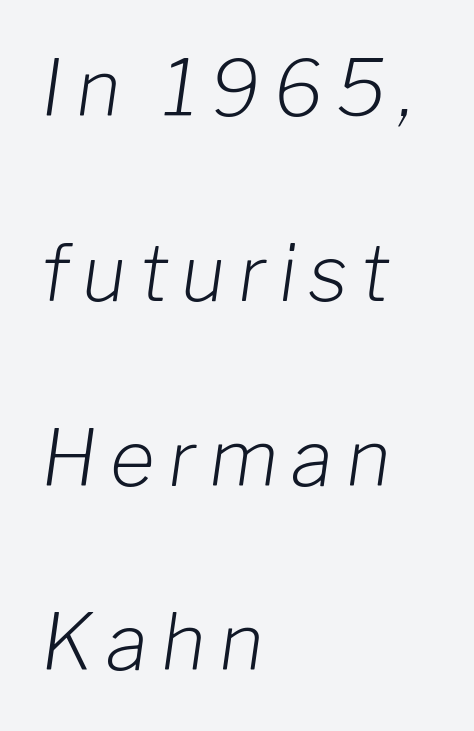
Q: Is the text bold? A: No.
Q: Is the text italic (slanted)? A: Yes, it leans right by about 8 degrees.
Q: Is the text underlined? A: No.
Q: How is the paragraph aligned? A: Left-aligned.
Q: Is the spacing between lines tight, normal or loose? A: Loose.
Q: Width (condensed, normal, or wide)? A: Normal.
Q: Stroke contrast? A: Low.
Q: x-height? A: Medium.
Q: Monospaced? A: No.
